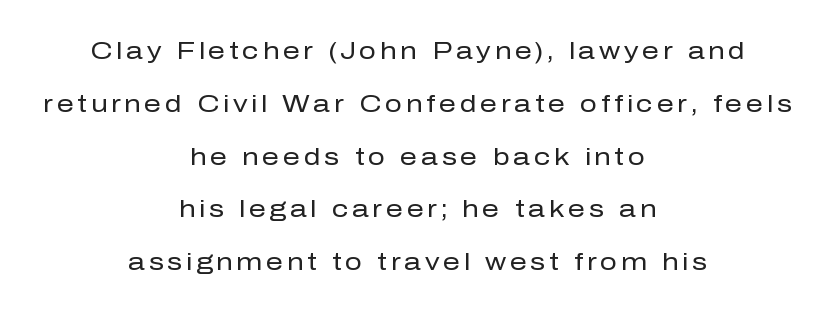
Each stroke keeps to a modest, everyday thickness or less. The axis of the letterforms is exactly vertical. The baseline area is clear. In CSS terms this would be text-align: center.
